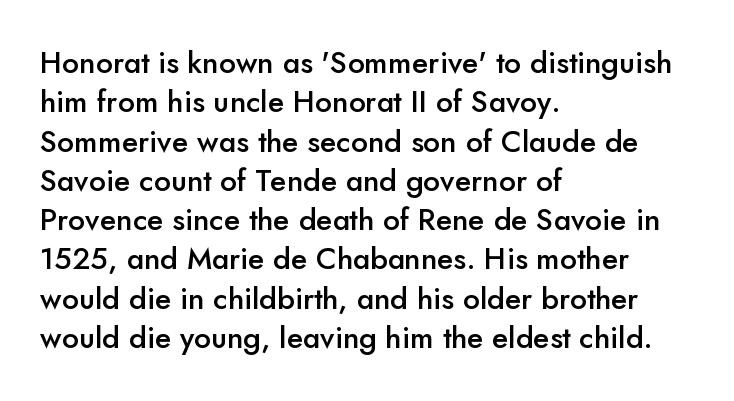
{"serif": "no", "italic": "no", "bold": "semi", "weight": "semibold", "width": "normal", "stroke_contrast": "low", "x_height": "small", "monospaced": "no", "underline": "no", "align": "left", "line_spacing": "normal", "line_spacing_ratio": 1.31, "letter_spacing": "normal", "letter_spacing_em": 0.0, "glyph_px": 30}
